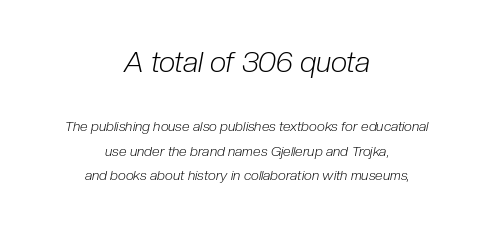
{"italic": "yes", "lean": "right", "slant_degrees": 10, "bold": "no", "weight": "light", "width": "condensed", "stroke_contrast": "low", "x_height": "medium", "monospaced": "no", "underline": "no", "align": "center", "line_spacing_ratio": 1.73, "letter_spacing": "normal", "letter_spacing_em": 0.0, "larger_block": "first", "size_ratio": 2.07, "glyph_px": 29}
